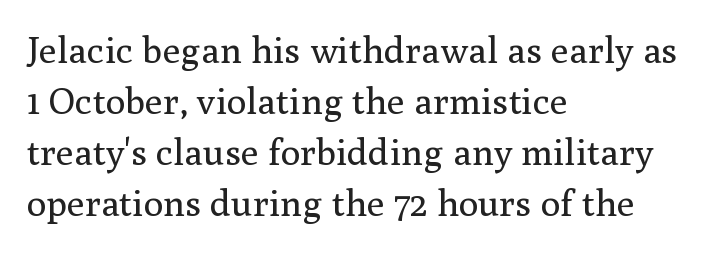
{"serif": "yes", "italic": "no", "bold": "no", "weight": "regular", "width": "normal", "stroke_contrast": "medium", "x_height": "medium", "monospaced": "no", "underline": "no", "align": "left", "line_spacing": "normal", "line_spacing_ratio": 1.38, "letter_spacing": "normal", "letter_spacing_em": 0.0, "glyph_px": 37}
